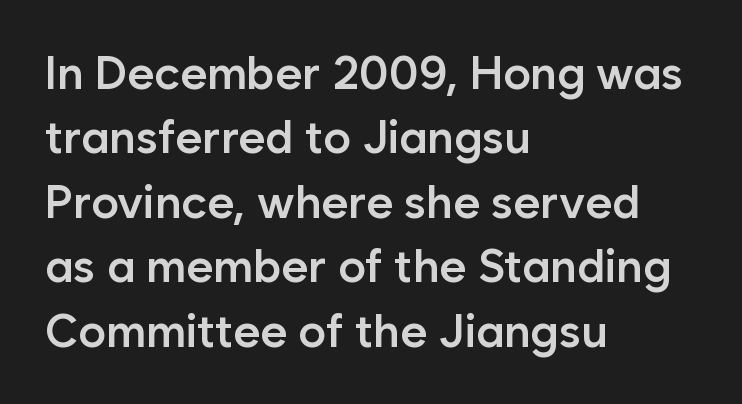
The image shows 46 px semibold sans-serif type, upright; set left-aligned, normal line spacing (1.4x), normal letter spacing, not underlined; low stroke contrast and a medium x-height.
